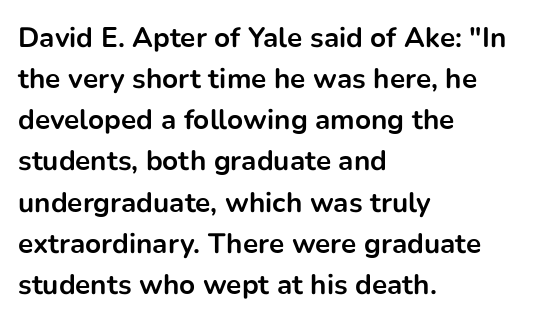
Q: Is the text bold? A: Yes.
Q: Is the text italic (slanted)? A: No, it is upright.
Q: Is the typeface a serif or a sans-serif typeface? A: Sans-serif.
Q: Is the text underlined? A: No.
Q: How is the paragraph aligned? A: Left-aligned.
Q: Is the spacing between letters normal or unusually wide? A: Normal.
Q: Is the spacing between lines tight, normal or loose? A: Normal.
Q: Width (condensed, normal, or wide)? A: Normal.
Q: Stroke contrast? A: Low.
Q: x-height? A: Medium.
Q: Monospaced? A: No.
